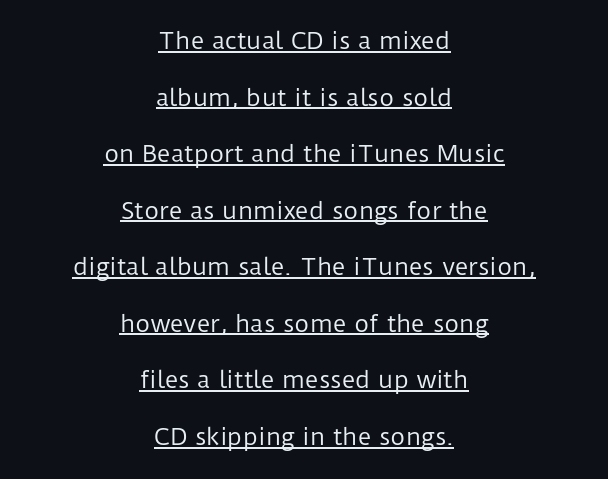
{"italic": "no", "bold": "no", "underline": "yes", "align": "center", "line_spacing": "loose", "line_spacing_ratio": 2.46, "letter_spacing": "normal", "letter_spacing_em": 0.0, "glyph_px": 23}
